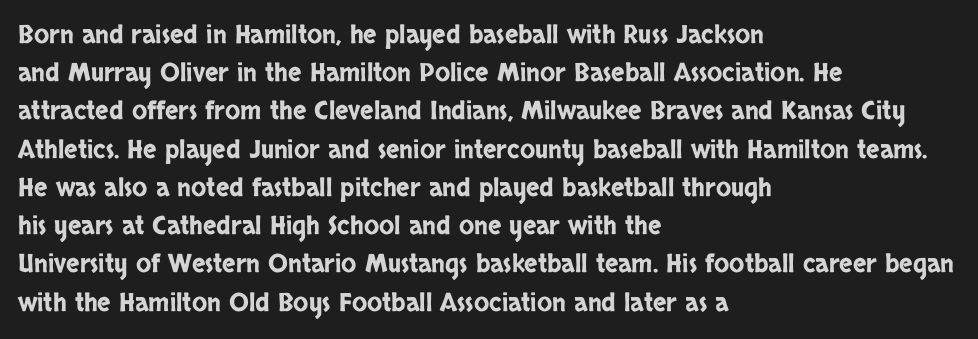
The image shows 25 px text type, upright; set left-aligned, normal line spacing (1.53x), normal letter spacing, not underlined.
